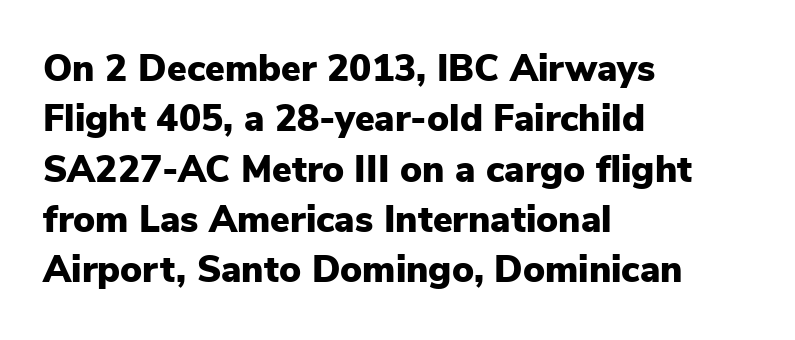
Q: Is the text bold? A: Yes.
Q: Is the text italic (slanted)? A: No, it is upright.
Q: Is the typeface a serif or a sans-serif typeface? A: Sans-serif.
Q: Is the text underlined? A: No.
Q: How is the paragraph aligned? A: Left-aligned.
Q: Is the spacing between letters normal or unusually wide? A: Normal.
Q: Is the spacing between lines tight, normal or loose? A: Normal.
Q: Width (condensed, normal, or wide)? A: Normal.
Q: Stroke contrast? A: Low.
Q: x-height? A: Medium.
Q: Monospaced? A: No.
